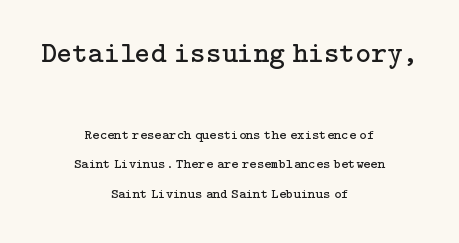
The image shows 30 px regular-weight serif type, upright; set centered, loose line spacing (2.12x), normal letter spacing, not underlined; the first (top) block is 2.14x larger; low stroke contrast and a medium x-height.
